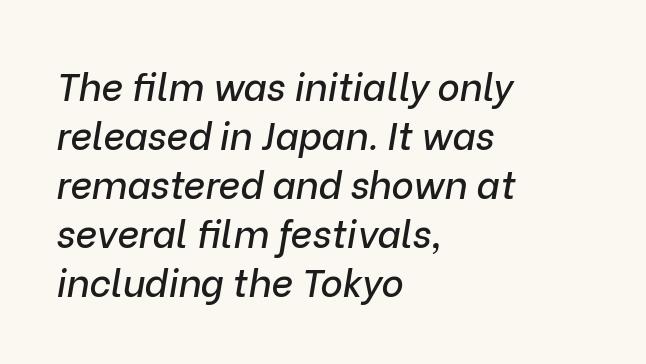
Students, observe: this is what conventionally led text looks like. The foot of each line stays bare and open. Line starts are locked; line ends wander. The font's italic variant was chosen for this text.
